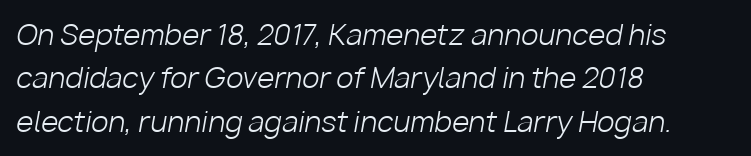
Q: Is the text bold? A: No.
Q: Is the text italic (slanted)? A: Yes, it leans right by about 10 degrees.
Q: Is the text underlined? A: No.
Q: How is the paragraph aligned? A: Left-aligned.
Q: Is the spacing between letters normal or unusually wide? A: Normal.
Q: Is the spacing between lines tight, normal or loose? A: Normal.
Q: Width (condensed, normal, or wide)? A: Normal.
Q: Stroke contrast? A: Low.
Q: x-height? A: Medium.
Q: Monospaced? A: No.
